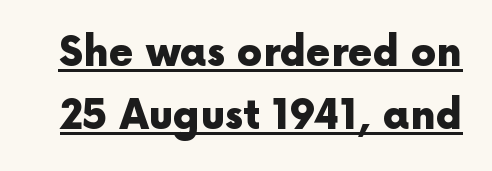
Serifs: no, the terminals of the letterforms are clean. Chunky letters — that's bold for sure. Think of a printed novel: that variable character pitch is what you see here. The specimen reads as upright at a glance. Leading: standard.
